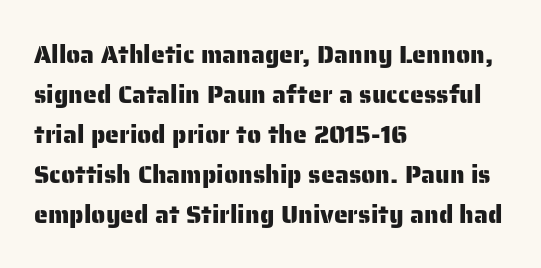
The lines are quadded left. Italic? Not at all — the glyphs are vertical. Interline gaps are of average width in this sample. Each row of text sits above clean, open space. These lines keep a tight, regular rhythm from letter to letter.
